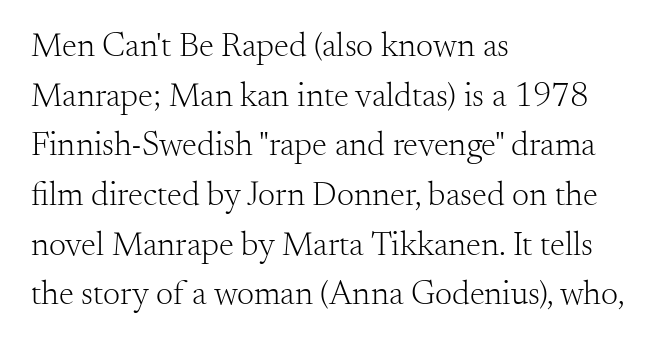
{"serif": "yes", "italic": "no", "bold": "no", "weight": "light", "width": "normal", "stroke_contrast": "medium", "x_height": "small", "monospaced": "no", "underline": "no", "align": "left", "line_spacing": "normal", "line_spacing_ratio": 1.46, "letter_spacing": "normal", "letter_spacing_em": 0.0, "glyph_px": 34}
